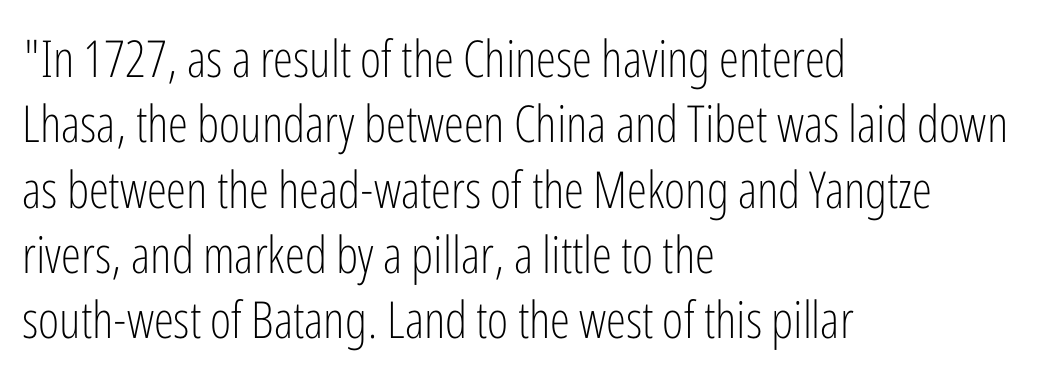
The image shows 51 px light, condensed sans-serif type, upright; set left-aligned, normal line spacing (1.28x), normal letter spacing, not underlined; low stroke contrast and a medium x-height.
